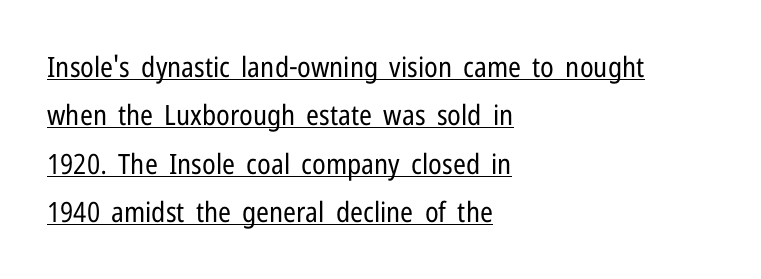
The image shows 28 px regular-weight, condensed sans-serif type, upright; set left-aligned, line spacing 1.73x, normal letter spacing, underlined; low stroke contrast and a medium x-height.
